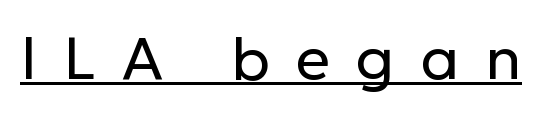
{"serif": "no", "italic": "no", "bold": "no", "weight": "regular", "width": "normal", "stroke_contrast": "low", "x_height": "medium", "monospaced": "no", "underline": "yes", "letter_spacing": "wide", "letter_spacing_em": 0.44, "glyph_px": 60}
